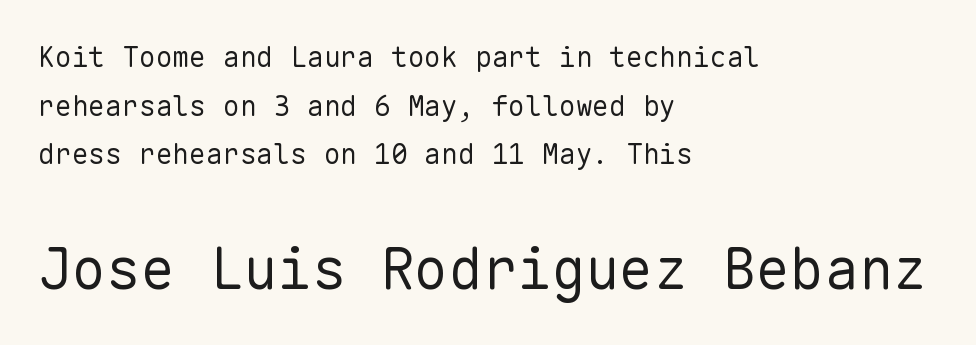
Q: Is the text bold? A: No.
Q: Is the text italic (slanted)? A: No, it is upright.
Q: Is the typeface a serif or a sans-serif typeface? A: Sans-serif.
Q: Is the text underlined? A: No.
Q: How is the paragraph aligned? A: Left-aligned.
Q: Is the spacing between letters normal or unusually wide? A: Normal.
Q: Which block of text is set in a larger size, the first (top) or the second (bottom)? A: The second (bottom) one.
Q: Width (condensed, normal, or wide)? A: Normal.
Q: Stroke contrast? A: Low.
Q: x-height? A: Medium.
Q: Monospaced? A: Yes.
